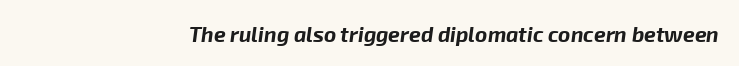
{"italic": "yes", "lean": "right", "slant_degrees": 8, "bold": "yes", "underline": "no", "letter_spacing": "normal", "letter_spacing_em": 0.0, "glyph_px": 21}
